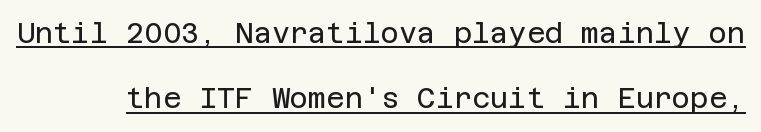
{"serif": "no", "italic": "no", "bold": "no", "weight": "regular", "width": "normal", "stroke_contrast": "low", "x_height": "large", "underline": "yes", "line_spacing": "loose", "line_spacing_ratio": 2.33, "letter_spacing": "normal", "letter_spacing_em": 0.0, "glyph_px": 28}
